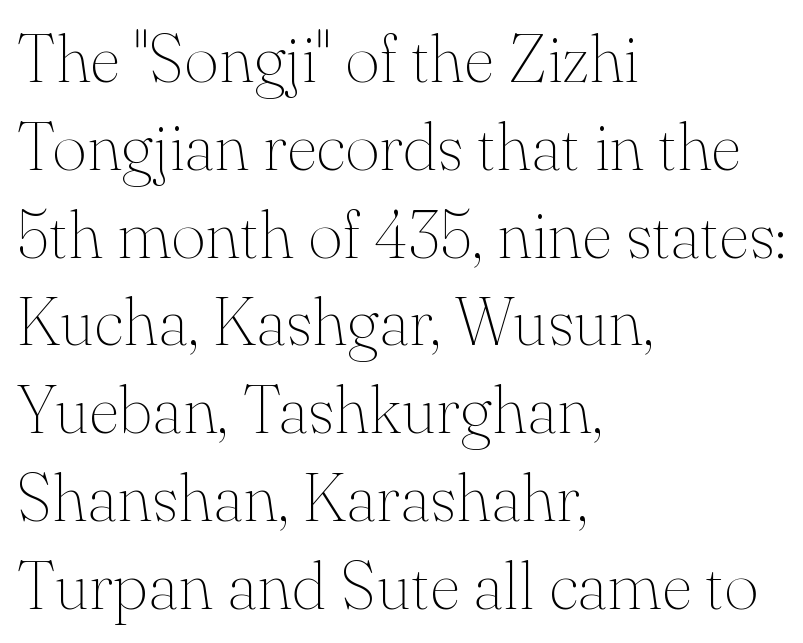
Q: Is the text bold? A: No.
Q: Is the text italic (slanted)? A: No, it is upright.
Q: Is the typeface a serif or a sans-serif typeface? A: Serif.
Q: Is the text underlined? A: No.
Q: How is the paragraph aligned? A: Left-aligned.
Q: Is the spacing between letters normal or unusually wide? A: Normal.
Q: Is the spacing between lines tight, normal or loose? A: Normal.
Q: Width (condensed, normal, or wide)? A: Normal.
Q: Stroke contrast? A: Medium.
Q: x-height? A: Small.
Q: Monospaced? A: No.
